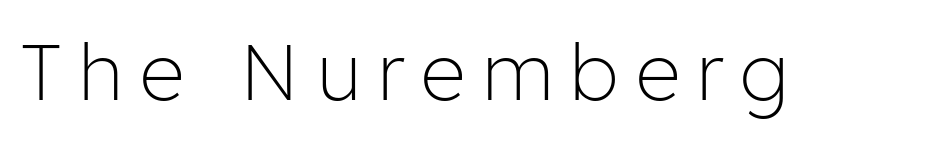
Q: Is the text bold? A: No.
Q: Is the text italic (slanted)? A: No, it is upright.
Q: Is the typeface a serif or a sans-serif typeface? A: Sans-serif.
Q: Is the text underlined? A: No.
Q: Is the spacing between letters normal or unusually wide? A: Unusually wide.
Q: Width (condensed, normal, or wide)? A: Normal.
Q: Stroke contrast? A: Low.
Q: x-height? A: Medium.
Q: Monospaced? A: No.
